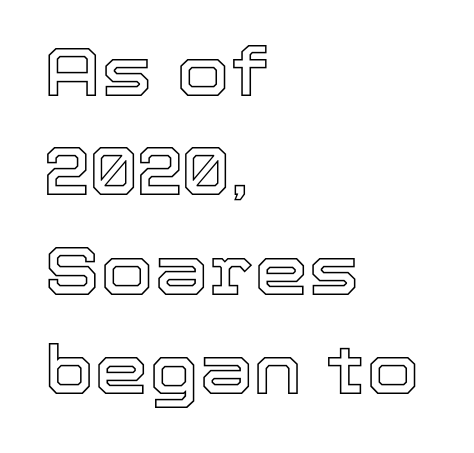
{"italic": "no", "width": "normal", "x_height": "medium", "monospaced": "no", "underline": "no", "align": "left", "line_spacing": "normal", "line_spacing_ratio": 1.44, "letter_spacing": "normal", "letter_spacing_em": 0.0, "glyph_px": 69}
